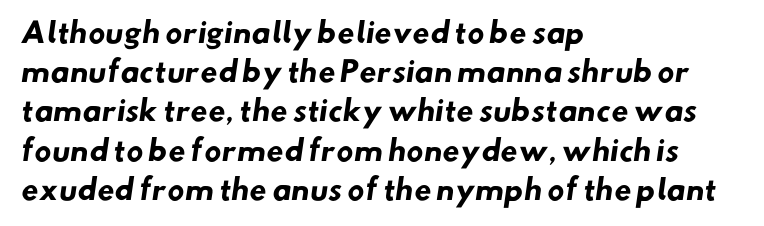
The rendering uses natural spacing where letterforms have individual widths. Line beginnings align vertically; line endings do not. The sample has been set heavy, in full bold. How would I describe the line gaps? Plain and ordinary.
